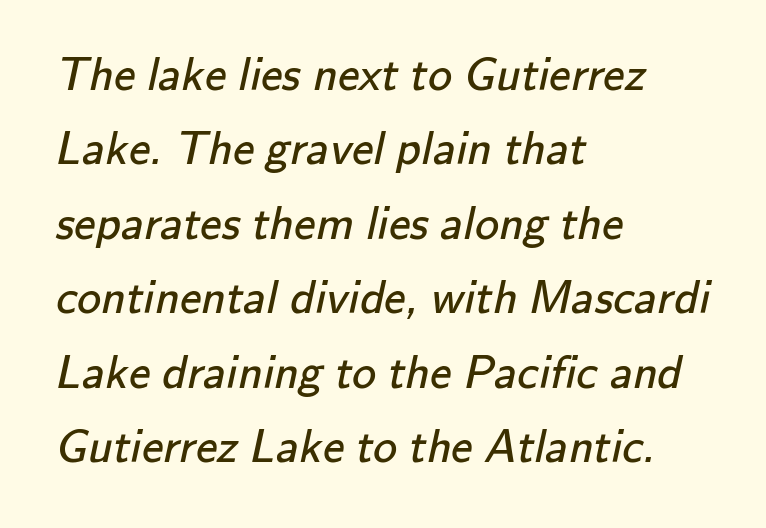
Q: Is the text bold? A: No.
Q: Is the typeface a serif or a sans-serif typeface? A: Sans-serif.
Q: Is the text underlined? A: No.
Q: How is the paragraph aligned? A: Left-aligned.
Q: Is the spacing between letters normal or unusually wide? A: Normal.
Q: Is the spacing between lines tight, normal or loose? A: Normal.
Q: Width (condensed, normal, or wide)? A: Normal.
Q: Stroke contrast? A: Low.
Q: x-height? A: Small.
Q: Monospaced? A: No.
